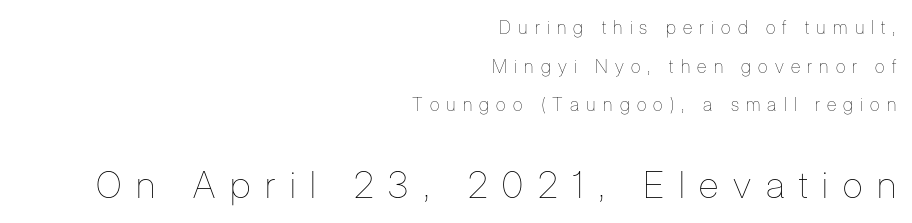
Character widths vary here, with narrow letters taking less room than wide ones. Letter spacing: wide. The ragged edge is on the left, which tells us the setting is flush right. Does the bottom block carry the larger type? Yes, it does. Posture: vertical. Summary of vertical rhythm: relaxed, with wide interline spacing.
